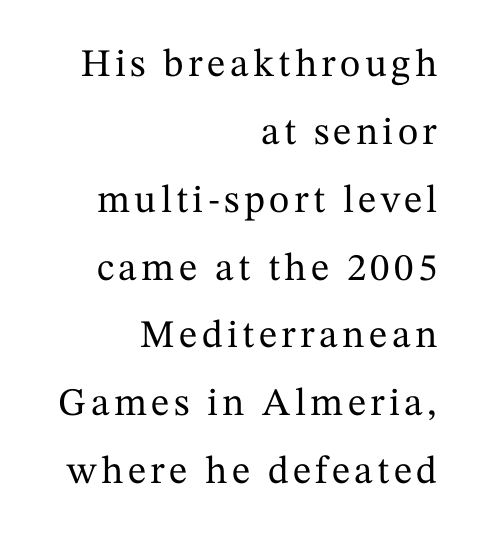
Q: Is the text italic (slanted)? A: No, it is upright.
Q: Is the typeface a serif or a sans-serif typeface? A: Serif.
Q: Is the text underlined? A: No.
Q: How is the paragraph aligned? A: Right-aligned.
Q: Width (condensed, normal, or wide)? A: Normal.
Q: Stroke contrast? A: Medium.
Q: x-height? A: Medium.
Q: Monospaced? A: No.
